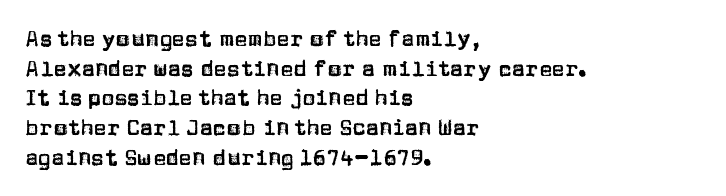
The image shows 22 px text type, upright; set left-aligned, normal line spacing (1.35x), normal letter spacing, not underlined.
